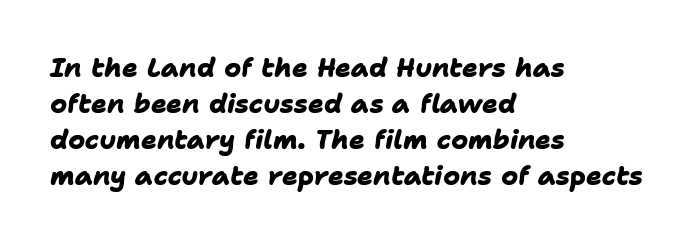
{"bold": "yes", "underline": "no", "align": "left", "line_spacing": "normal", "line_spacing_ratio": 1.38, "letter_spacing": "normal", "letter_spacing_em": 0.0, "glyph_px": 26}
